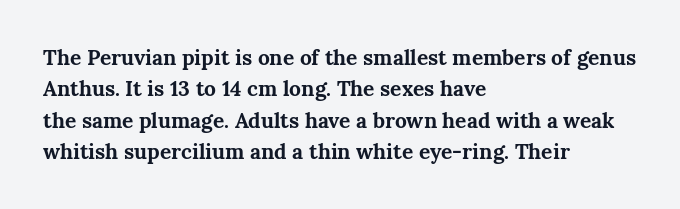
The image shows 21 px bold type, upright; set left-aligned, normal line spacing (1.5x), normal letter spacing, not underlined.
